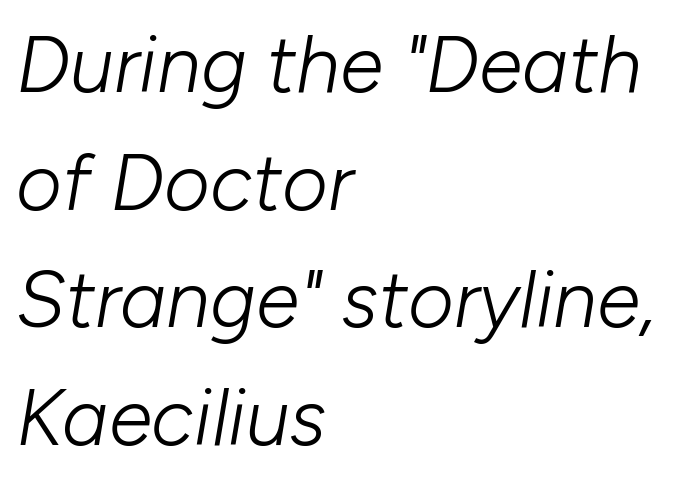
{"italic": "yes", "lean": "right", "slant_degrees": 10, "bold": "no", "weight": "light", "width": "normal", "stroke_contrast": "low", "x_height": "medium", "monospaced": "no", "underline": "no", "align": "left", "line_spacing": "normal", "line_spacing_ratio": 1.49, "letter_spacing": "normal", "letter_spacing_em": 0.0, "glyph_px": 79}
